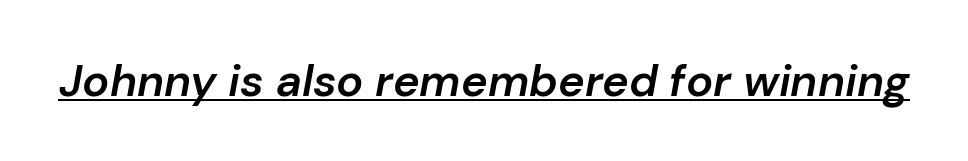
Q: Is the text bold? A: Semi-bold.
Q: Is the text italic (slanted)? A: Yes, it leans right by about 10 degrees.
Q: Is the text underlined? A: Yes.
Q: Is the spacing between letters normal or unusually wide? A: Normal.
Q: Width (condensed, normal, or wide)? A: Normal.
Q: Stroke contrast? A: Low.
Q: x-height? A: Medium.
Q: Monospaced? A: No.
